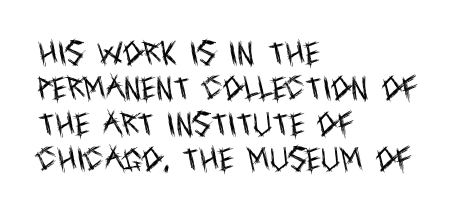
{"italic": "no", "bold": "no", "underline": "no", "align": "left", "line_spacing": "normal", "line_spacing_ratio": 1.36, "letter_spacing": "normal", "letter_spacing_em": 0.0, "glyph_px": 26}
